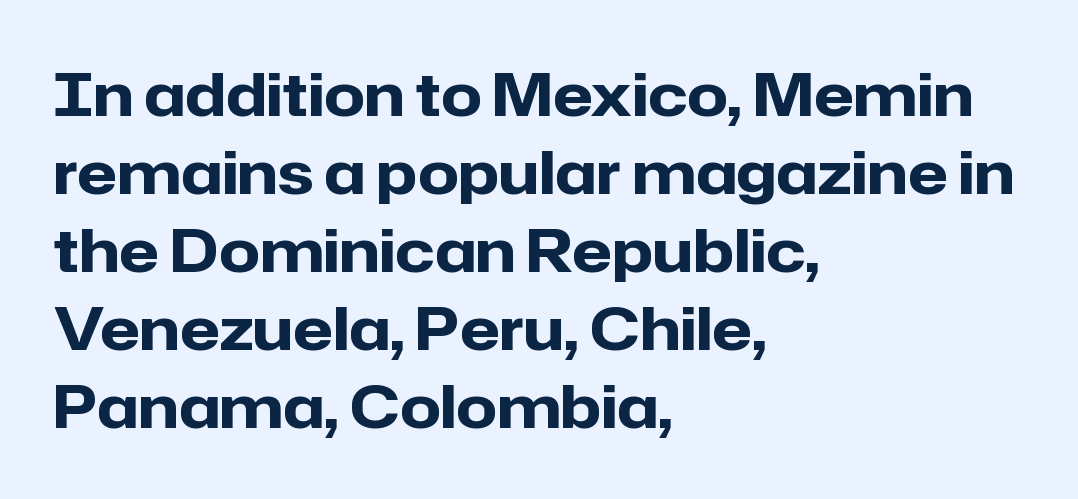
{"serif": "no", "italic": "no", "bold": "yes", "weight": "heavy", "width": "normal", "stroke_contrast": "low", "x_height": "medium", "monospaced": "no", "underline": "no", "align": "left", "line_spacing": "normal", "line_spacing_ratio": 1.32, "letter_spacing": "normal", "letter_spacing_em": 0.0, "glyph_px": 59}
